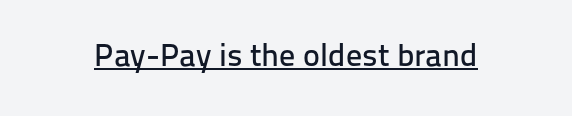
Q: Is the text italic (slanted)? A: No, it is upright.
Q: Is the typeface a serif or a sans-serif typeface? A: Sans-serif.
Q: Is the text underlined? A: Yes.
Q: Is the spacing between letters normal or unusually wide? A: Normal.
Q: Width (condensed, normal, or wide)? A: Normal.
Q: Stroke contrast? A: Low.
Q: x-height? A: Medium.
Q: Monospaced? A: No.
